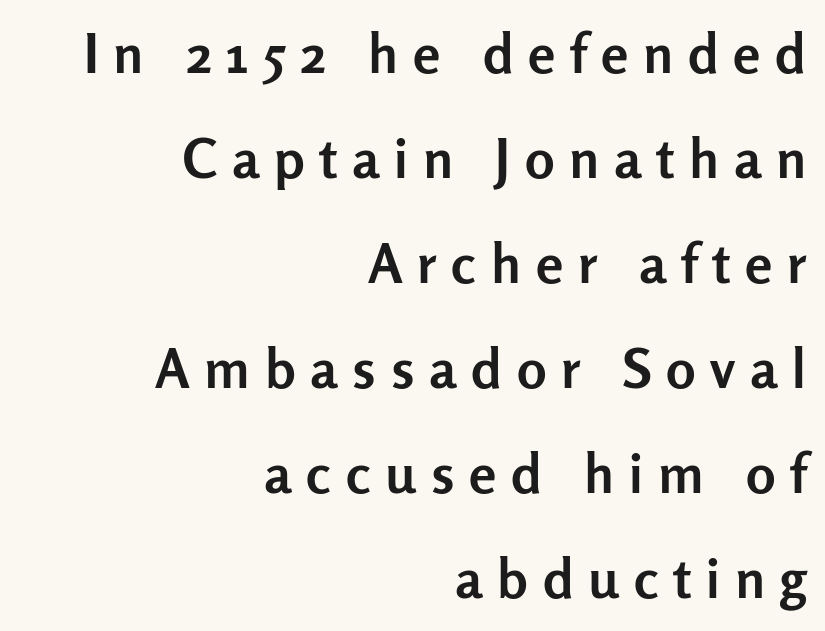
The image shows 55 px semibold sans-serif type, upright; set right-aligned, loose line spacing (1.91x), unusually wide letter spacing (+0.27 em), not underlined; low stroke contrast and a medium x-height.
